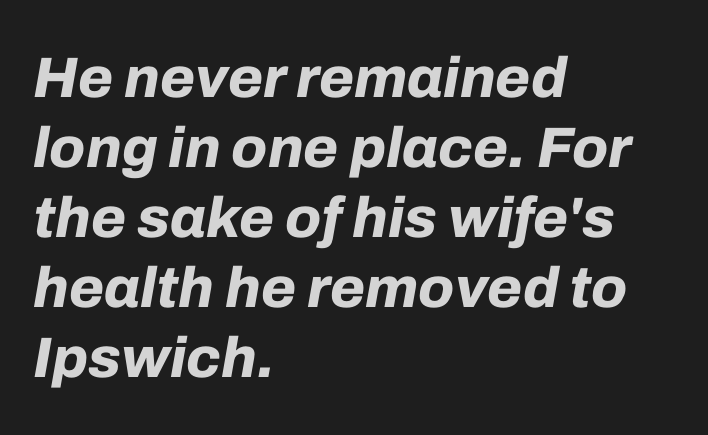
Q: Is the text bold? A: Yes.
Q: Is the text italic (slanted)? A: Yes, it leans right by about 10 degrees.
Q: Is the text underlined? A: No.
Q: How is the paragraph aligned? A: Left-aligned.
Q: Is the spacing between letters normal or unusually wide? A: Normal.
Q: Width (condensed, normal, or wide)? A: Normal.
Q: Stroke contrast? A: Low.
Q: x-height? A: Medium.
Q: Monospaced? A: No.
